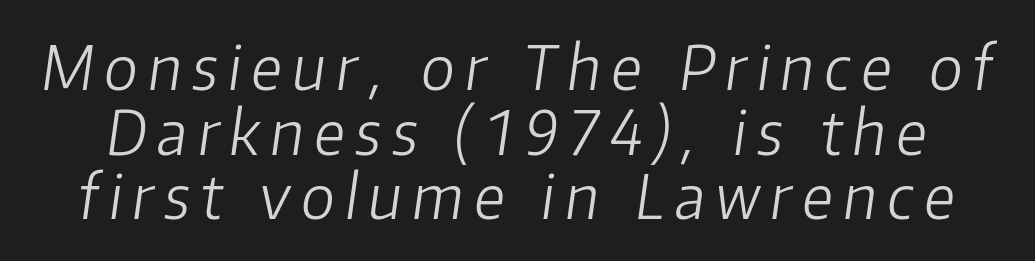
{"italic": "yes", "lean": "right", "slant_degrees": 8, "bold": "no", "weight": "light", "width": "normal", "stroke_contrast": "low", "x_height": "medium", "monospaced": "no", "underline": "no", "line_spacing": "tight", "line_spacing_ratio": 1.06, "glyph_px": 61}
